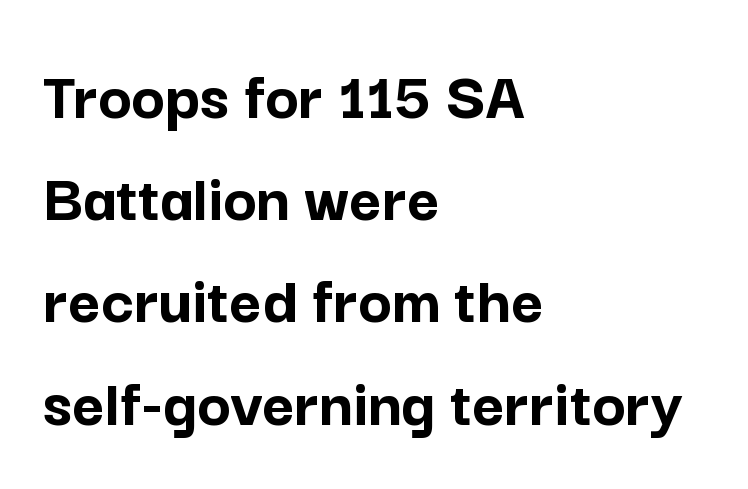
The image shows 70 px semibold sans-serif type, upright; set left-aligned, normal line spacing (1.46x), normal letter spacing, not underlined; low stroke contrast and a medium x-height.
